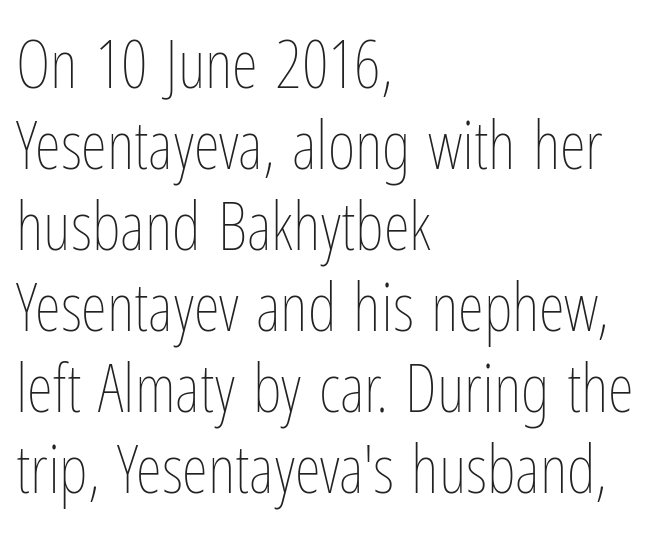
Think of a printed novel: that variable character pitch is what you see here. One-word summary of the alignment: left. The horizontal fit of the characters is conventional and even. Stems here are at most as thick as an everyday book face.
